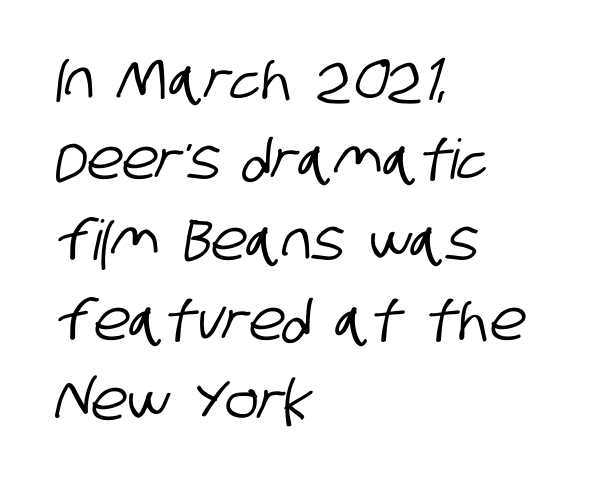
The image shows 55 px condensed sans-serif type; set left-aligned, normal line spacing (1.46x), normal letter spacing, not underlined; low stroke contrast and a large x-height.
